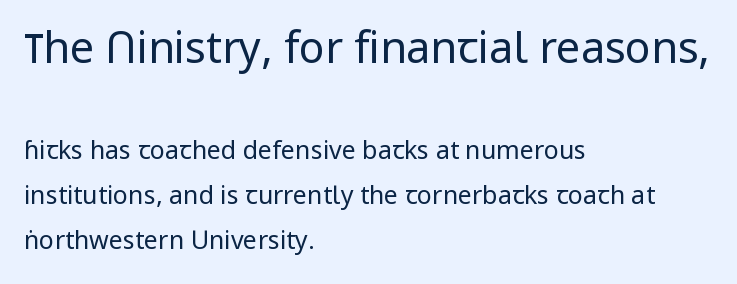
{"serif": "no", "italic": "no", "bold": "no", "weight": "regular", "width": "normal", "stroke_contrast": "low", "x_height": "medium", "monospaced": "no", "underline": "no", "align": "left", "line_spacing_ratio": 1.8, "letter_spacing": "normal", "letter_spacing_em": 0.0, "larger_block": "first", "size_ratio": 1.72, "glyph_px": 43}
